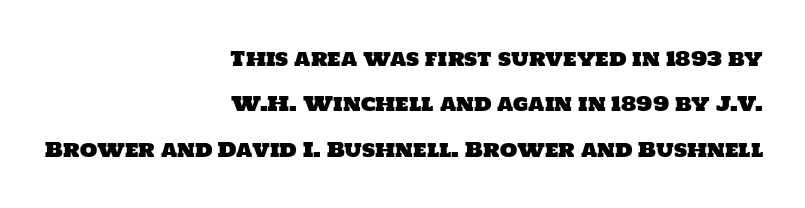
Reading down the block, your eye finds every line finishing at a fixed right position. How are the letters spaced? Ordinarily, with no added tracking. The zone under the glyphs is completely vacant. The vertical gap from one line to the next is large.
